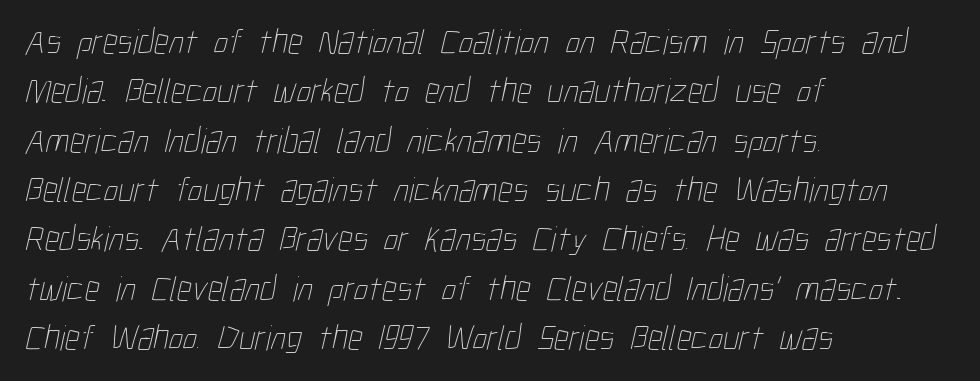
The image shows 36 px thin, condensed type; set left-aligned, normal line spacing (1.37x), normal letter spacing, not underlined; low stroke contrast and a medium x-height.
